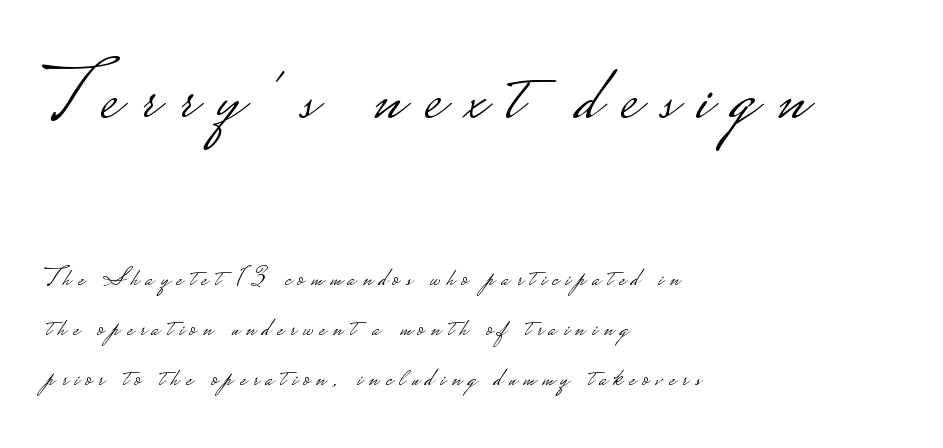
{"serif": "no", "bold": "no", "weight": "light", "width": "wide", "stroke_contrast": "low", "monospaced": "no", "underline": "no", "align": "left", "line_spacing": "loose", "line_spacing_ratio": 1.93, "letter_spacing": "wide", "letter_spacing_em": 0.26, "larger_block": "first", "size_ratio": 3.04, "glyph_px": 79}
